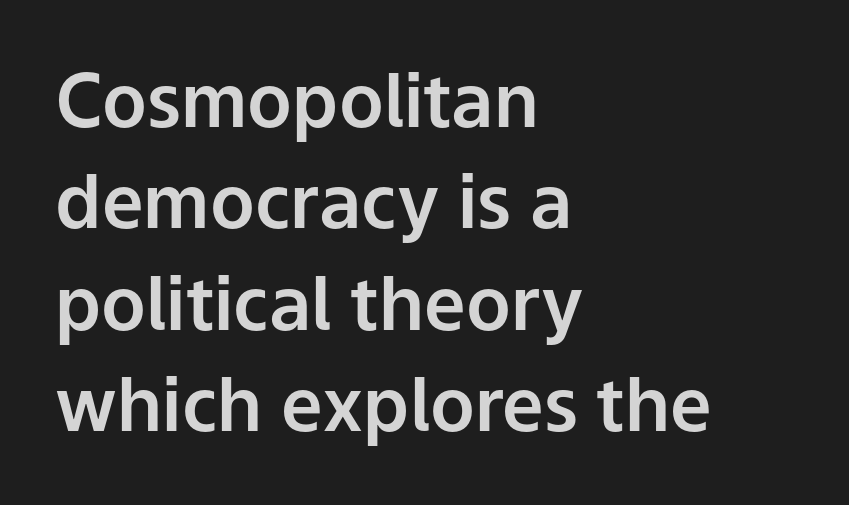
{"serif": "no", "italic": "no", "width": "normal", "stroke_contrast": "low", "x_height": "medium", "monospaced": "no", "underline": "no", "align": "left", "line_spacing": "normal", "line_spacing_ratio": 1.37, "letter_spacing": "normal", "letter_spacing_em": 0.0, "glyph_px": 74}
